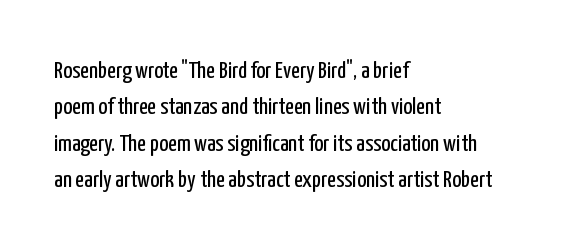
{"italic": "no", "bold": "no", "underline": "no", "align": "left", "line_spacing": "normal", "line_spacing_ratio": 1.52, "letter_spacing": "normal", "letter_spacing_em": 0.0, "glyph_px": 24}
